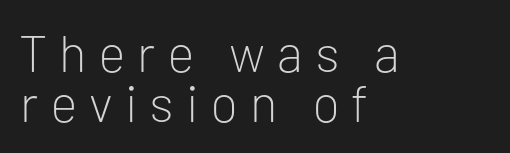
{"serif": "no", "italic": "no", "bold": "no", "weight": "light", "width": "normal", "stroke_contrast": "low", "x_height": "medium", "monospaced": "no", "underline": "no", "align": "left", "line_spacing": "tight", "line_spacing_ratio": 0.96, "letter_spacing": "wide", "letter_spacing_em": 0.24, "glyph_px": 52}
